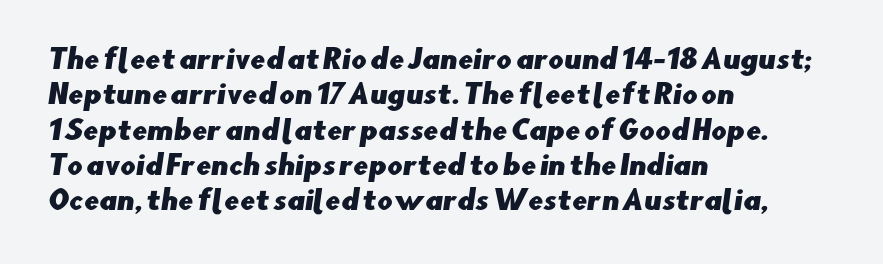
The image shows 27 px text type; set left-aligned, normal line spacing (1.31x), normal letter spacing, not underlined.
